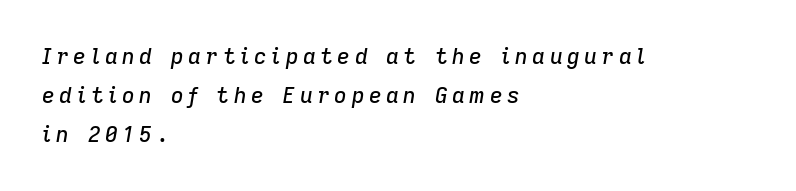
Only glyphs here, with clear space below each row. A student would call this left alignment; a typographer would say flush left, rag right. The rendering applies a slant to the glyphs. The letterforms stand isolated, each surrounded by extra space.
